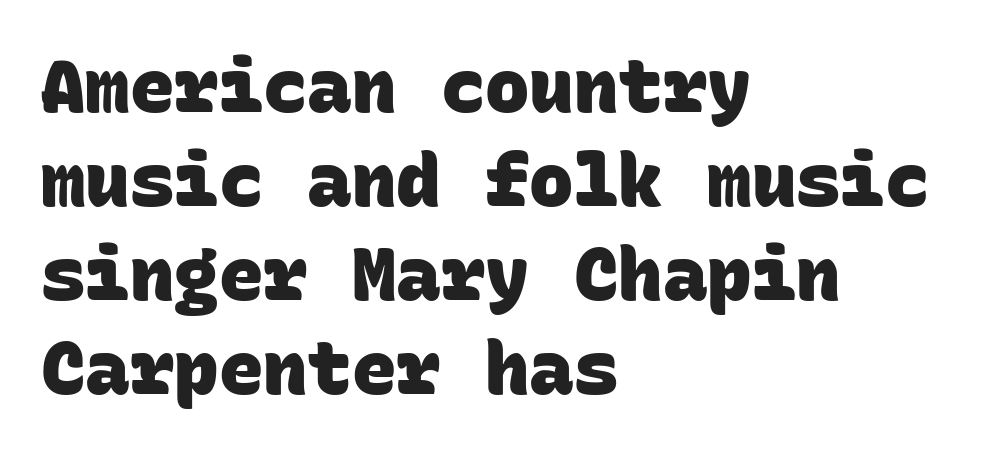
The image shows 74 px heavy sans-serif type, monospaced; set left-aligned, normal line spacing (1.27x), normal letter spacing, not underlined; low stroke contrast and a large x-height.
